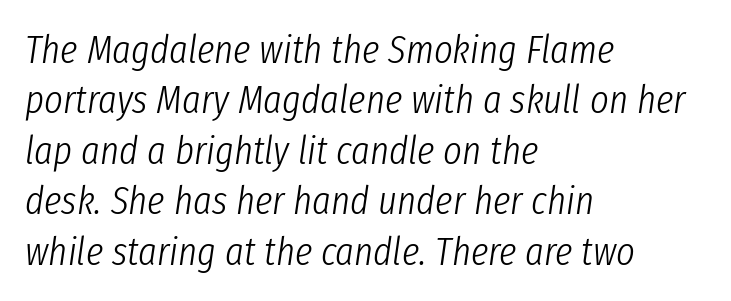
Slanted lettering throughout. The lines sit at an ordinary, default distance from one another. Characters follow at the spacing the type designer built in. Glance below the letters and you will spot only blank space. No chunkiness to these letters — they're not bold. Layout note: lines flush left.
